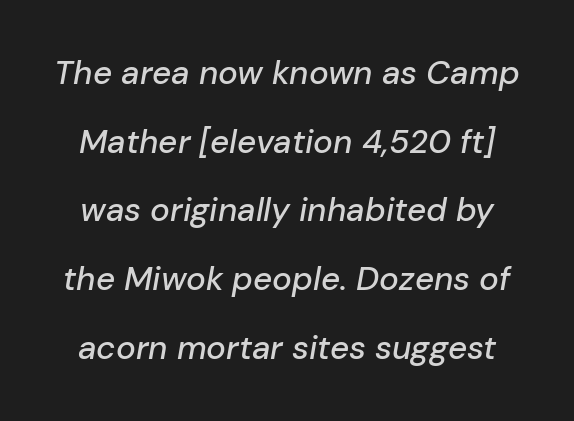
{"italic": "yes", "lean": "right", "slant_degrees": 10, "width": "normal", "stroke_contrast": "low", "x_height": "medium", "monospaced": "no", "underline": "no", "line_spacing": "loose", "line_spacing_ratio": 2.08, "letter_spacing": "normal", "letter_spacing_em": 0.0, "glyph_px": 33}
